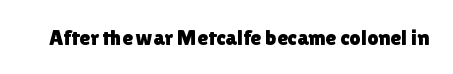
Tall strokes in this sample are plumb rather than angled. Short note: letters normally spaced. Lines of text with bare space underneath.
